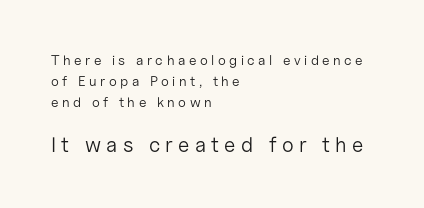
No letter is thick-stroked: the sample isn't bold. Tracking here is generous; glyphs stand well apart from one another. The space directly below the letters is spotless. Reading top to bottom, the characters get bigger at the block break. Teacher's note: observe the even left margin — that is flush-left alignment.
